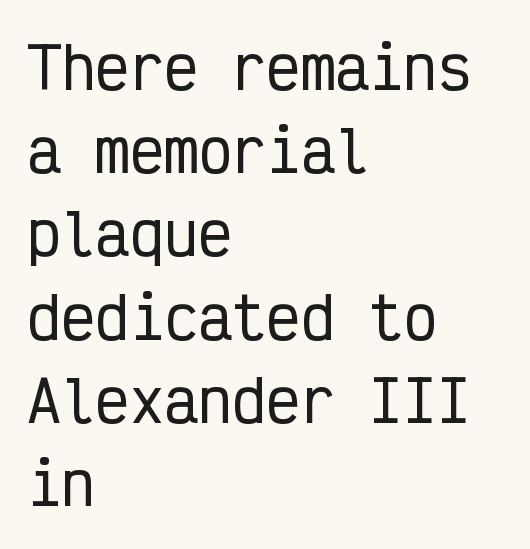
The image shows 57 px condensed sans-serif type, upright, monospaced; set left-aligned, normal line spacing (1.46x), normal letter spacing, not underlined; low stroke contrast and a medium x-height.
